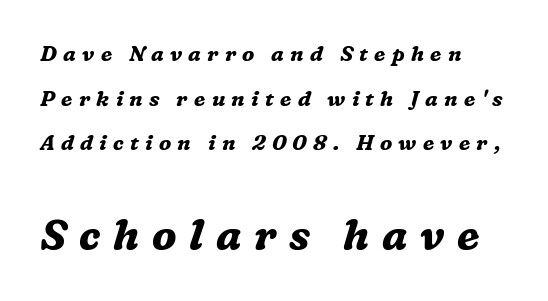
Clear beneath every line of the passage. The letters advance in unequal steps, a hallmark of proportional type. Designer's note — italics engaged. This block would shrink considerably if given ordinary leading; it's expanded now.
